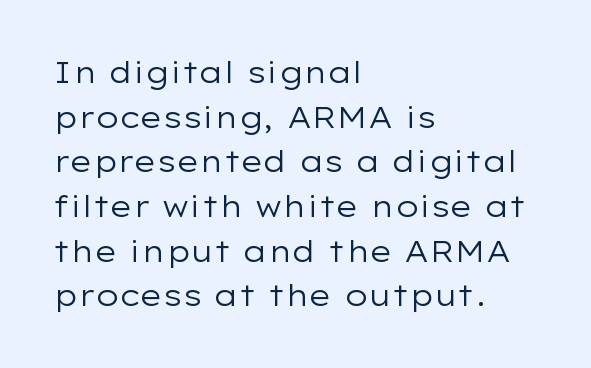
{"serif": "no", "italic": "no", "bold": "no", "weight": "regular", "width": "wide", "stroke_contrast": "low", "x_height": "medium", "monospaced": "no", "underline": "no", "align": "left", "line_spacing": "normal", "line_spacing_ratio": 1.49, "letter_spacing": "normal", "letter_spacing_em": 0.0, "glyph_px": 30}
